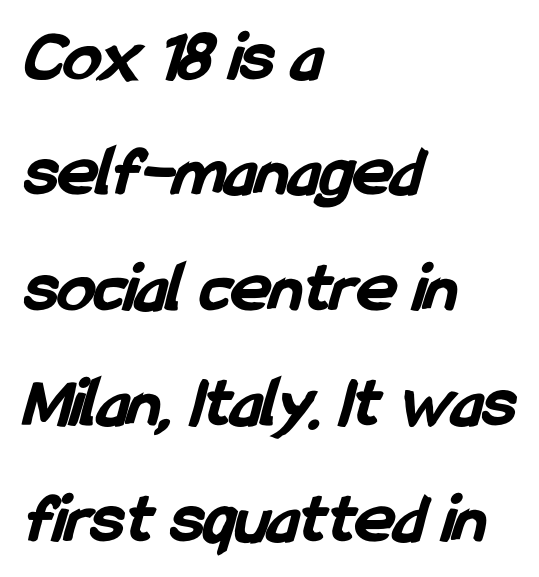
{"serif": "no", "bold": "yes", "weight": "bold", "width": "condensed", "stroke_contrast": "low", "x_height": "medium", "monospaced": "no", "underline": "no", "align": "left", "line_spacing": "normal", "line_spacing_ratio": 1.56, "letter_spacing": "normal", "letter_spacing_em": 0.0, "glyph_px": 74}
